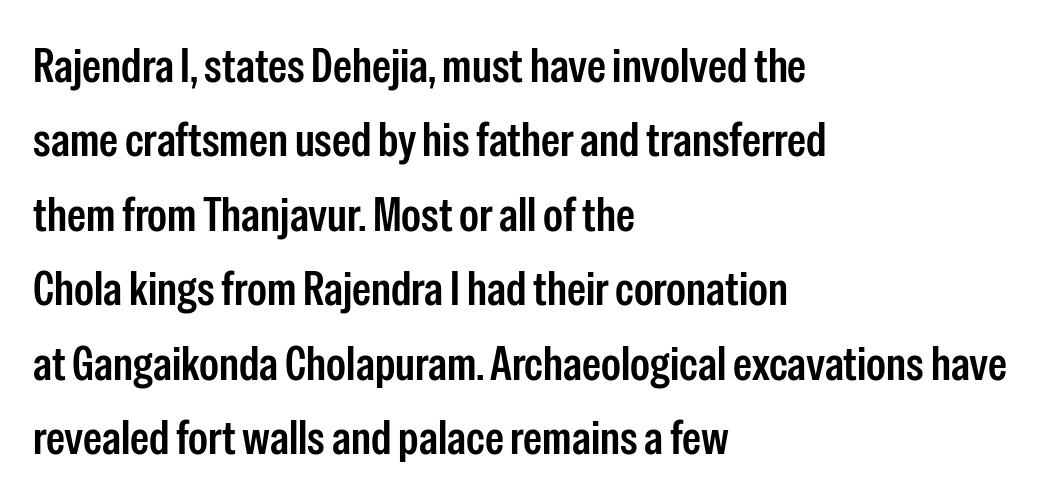
{"serif": "no", "italic": "no", "bold": "semi", "weight": "semibold", "width": "condensed", "stroke_contrast": "low", "x_height": "medium", "monospaced": "no", "underline": "no", "align": "left", "line_spacing": "normal", "line_spacing_ratio": 1.55, "letter_spacing": "normal", "letter_spacing_em": 0.0, "glyph_px": 48}
